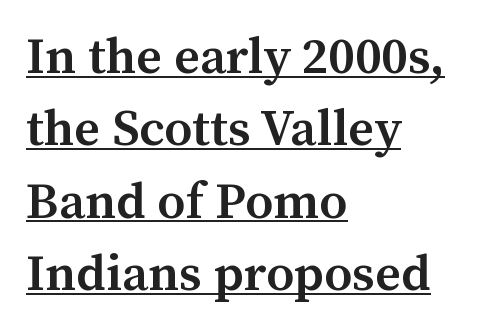
The image shows 51 px semibold serif type, upright; set left-aligned, normal line spacing (1.42x), normal letter spacing, underlined; medium stroke contrast and a medium x-height.
